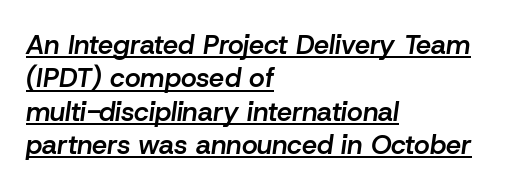
{"italic": "yes", "lean": "right", "slant_degrees": 8, "bold": "semi", "underline": "yes", "align": "left", "line_spacing_ratio": 1.24, "letter_spacing": "normal", "letter_spacing_em": 0.0, "glyph_px": 27}
